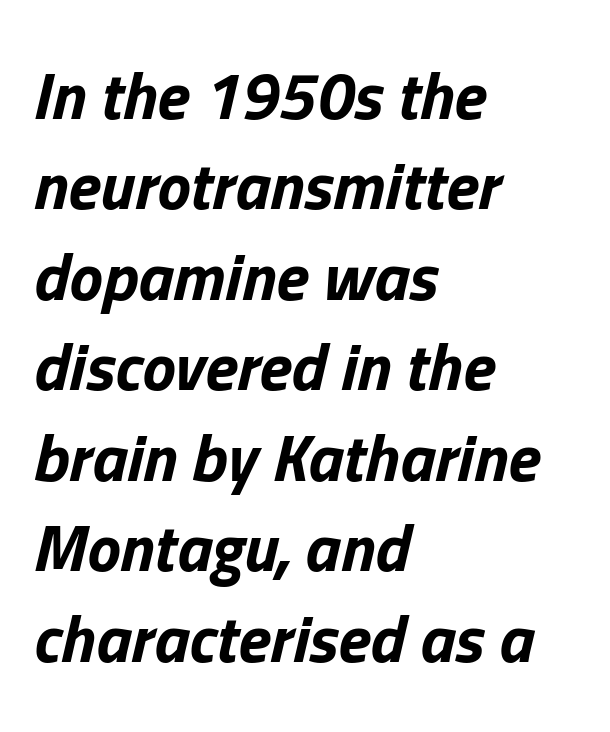
{"italic": "yes", "lean": "right", "slant_degrees": 13, "bold": "yes", "weight": "bold", "width": "normal", "stroke_contrast": "low", "x_height": "medium", "monospaced": "no", "underline": "no", "align": "left", "line_spacing": "normal", "line_spacing_ratio": 1.35, "letter_spacing": "normal", "letter_spacing_em": 0.0, "glyph_px": 67}
